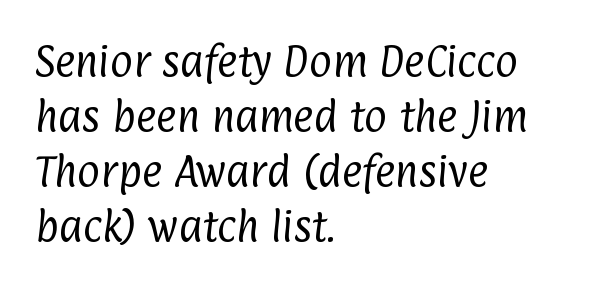
The image shows 35 px regular-weight, condensed sans-serif type; set left-aligned, normal line spacing (1.57x), normal letter spacing, not underlined; low stroke contrast and a medium x-height.
